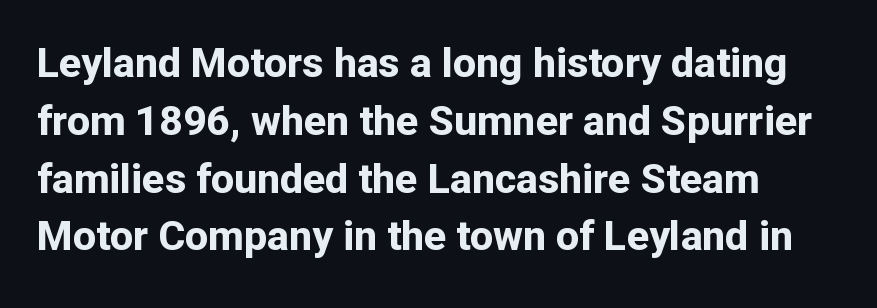
{"serif": "no", "italic": "no", "bold": "yes", "weight": "bold", "width": "normal", "stroke_contrast": "low", "x_height": "medium", "monospaced": "no", "underline": "no", "align": "left", "line_spacing": "normal", "line_spacing_ratio": 1.41, "letter_spacing": "normal", "letter_spacing_em": 0.0, "glyph_px": 41}
